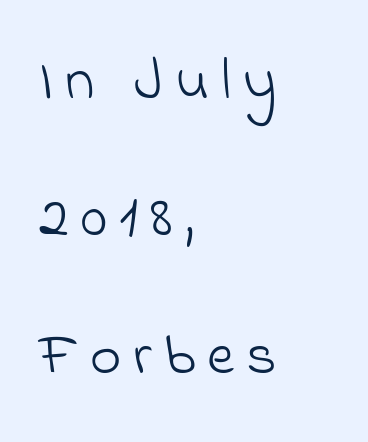
{"serif": "no", "bold": "no", "weight": "light", "width": "normal", "stroke_contrast": "low", "x_height": "small", "monospaced": "no", "underline": "no", "align": "left", "line_spacing": "loose", "line_spacing_ratio": 2.29, "letter_spacing": "wide", "letter_spacing_em": 0.2, "glyph_px": 60}
